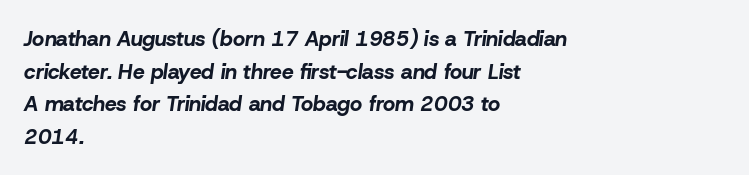
Q: Is the text bold? A: Yes.
Q: Is the text italic (slanted)? A: Yes, it leans right by about 8 degrees.
Q: Is the text underlined? A: No.
Q: How is the paragraph aligned? A: Left-aligned.
Q: Is the spacing between letters normal or unusually wide? A: Normal.
Q: Is the spacing between lines tight, normal or loose? A: Normal.
